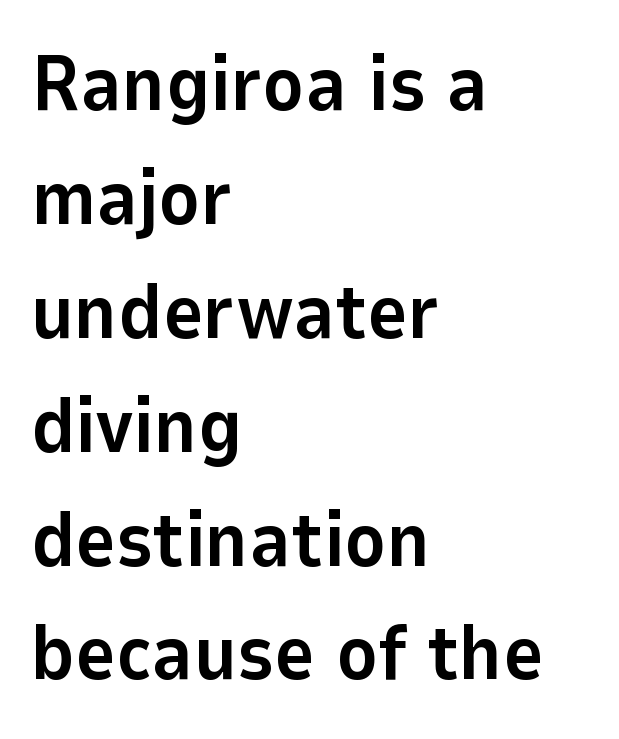
Q: Is the text bold? A: Yes.
Q: Is the text italic (slanted)? A: No, it is upright.
Q: Is the typeface a serif or a sans-serif typeface? A: Sans-serif.
Q: Is the text underlined? A: No.
Q: How is the paragraph aligned? A: Left-aligned.
Q: Is the spacing between letters normal or unusually wide? A: Normal.
Q: Is the spacing between lines tight, normal or loose? A: Normal.
Q: Width (condensed, normal, or wide)? A: Normal.
Q: Stroke contrast? A: Low.
Q: x-height? A: Medium.
Q: Monospaced? A: No.
